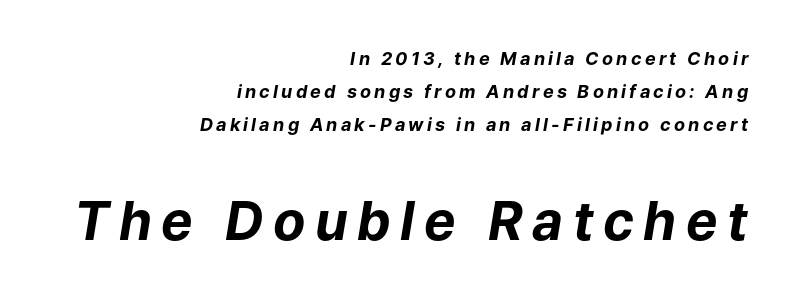
{"italic": "yes", "lean": "right", "slant_degrees": 9, "bold": "yes", "weight": "bold", "width": "normal", "stroke_contrast": "low", "x_height": "medium", "monospaced": "no", "underline": "no", "align": "right", "line_spacing_ratio": 1.83, "larger_block": "second", "size_ratio": 2.94, "glyph_px": 53}
